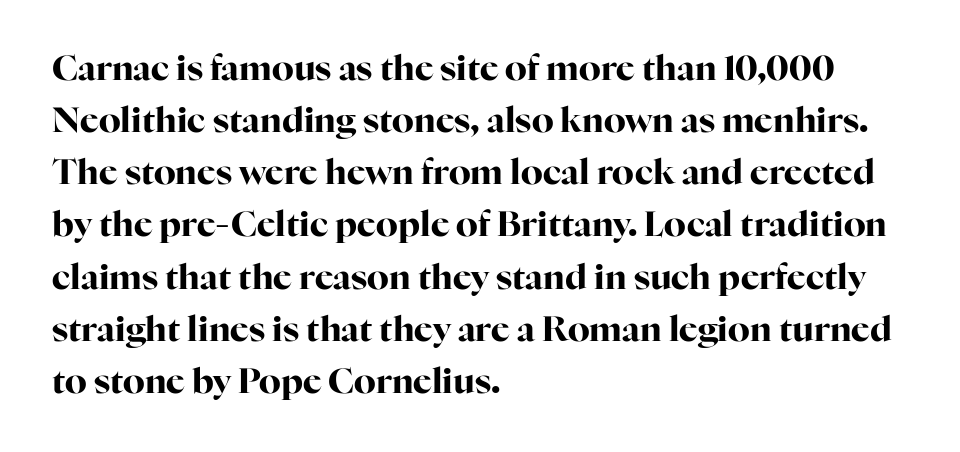
The image shows 35 px bold serif type, upright; set left-aligned, normal line spacing (1.49x), normal letter spacing, not underlined; high stroke contrast and a medium x-height.
